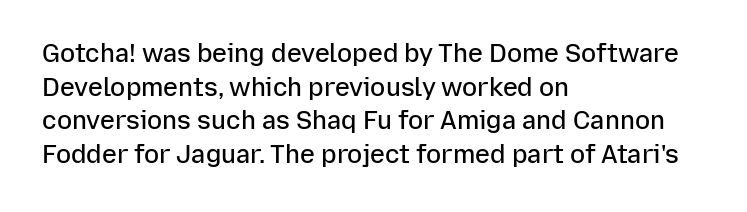
Is there any slant? The stems are plumb. Only glyphs here, with clear space below each row. A fair bit of extra ink — the face is semibold, not bold. Honestly, the row spacing looks completely unremarkable. These lines stack with their left ends in a neat column.
